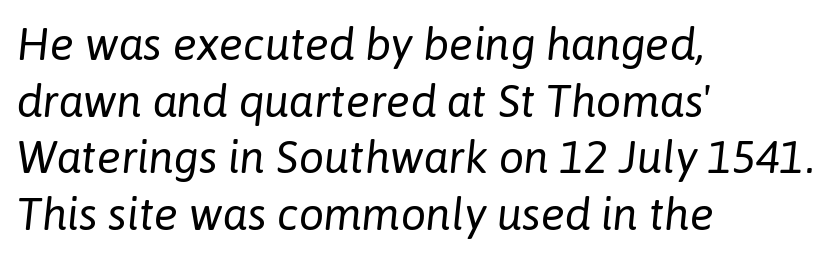
{"italic": "yes", "lean": "right", "slant_degrees": 6, "bold": "no", "weight": "regular", "width": "normal", "stroke_contrast": "low", "x_height": "medium", "monospaced": "no", "underline": "no", "align": "left", "line_spacing": "normal", "line_spacing_ratio": 1.26, "letter_spacing": "normal", "letter_spacing_em": 0.0, "glyph_px": 45}
